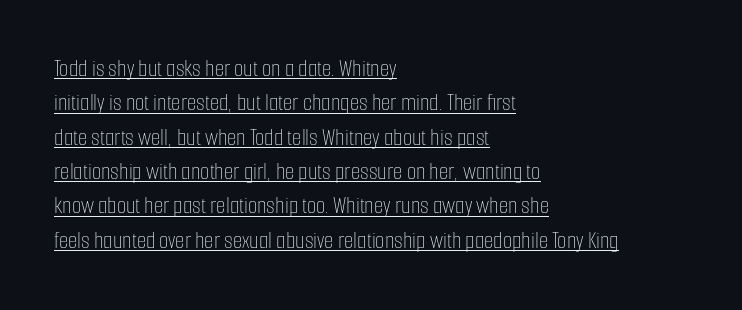
Ordinary non-slanted type is in use. The face used here appears with an underline applied. Here the glyphs are tracked normally, forming tight word shapes. The passage shown stacks its lines at a standard gap. Counters stay open thanks to moderate or lighter strokes. Line starts are locked; line ends wander.
